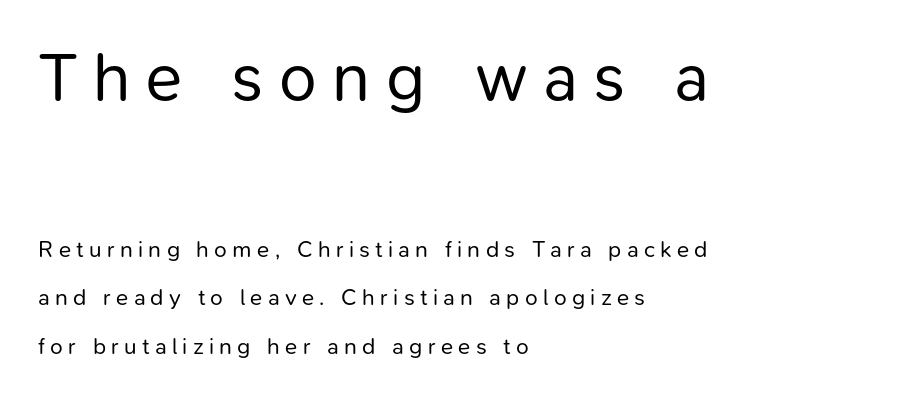
{"serif": "no", "italic": "no", "bold": "no", "weight": "regular", "width": "normal", "stroke_contrast": "low", "x_height": "medium", "monospaced": "no", "underline": "no", "align": "left", "line_spacing": "loose", "line_spacing_ratio": 2.11, "letter_spacing": "wide", "letter_spacing_em": 0.23, "larger_block": "first", "size_ratio": 2.96, "glyph_px": 68}
